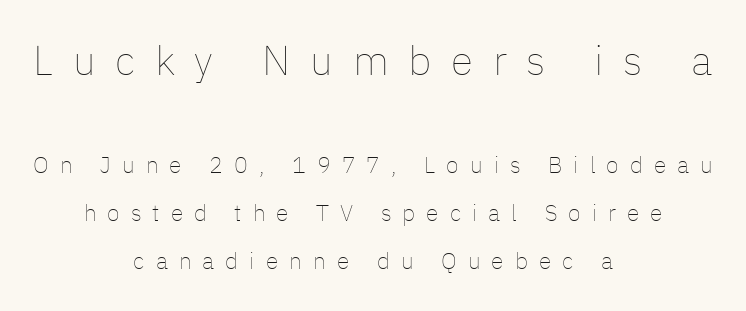
The image shows 41 px thin type, upright; set centered, loose line spacing (2.08x), unusually wide letter spacing (+0.48 em), not underlined; the first (top) block is 1.78x larger; low stroke contrast and a medium x-height.
